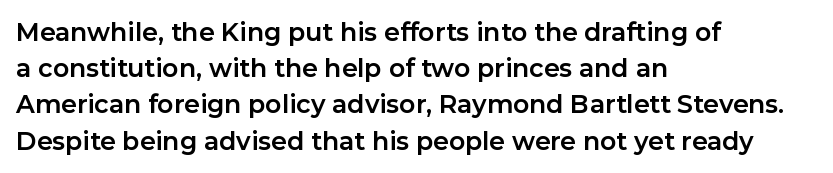
The image shows 25 px bold type, upright; set left-aligned, normal line spacing (1.45x), normal letter spacing, not underlined.
